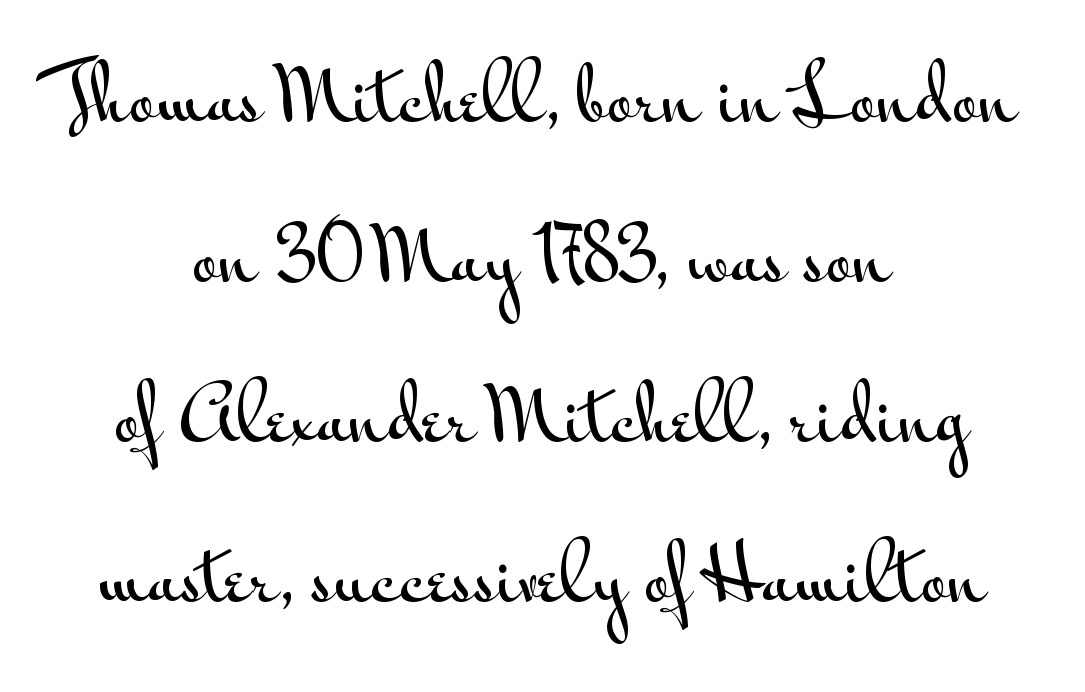
Q: Is the typeface a serif or a sans-serif typeface? A: Sans-serif.
Q: Is the text underlined? A: No.
Q: How is the paragraph aligned? A: Centered.
Q: Is the spacing between letters normal or unusually wide? A: Normal.
Q: Is the spacing between lines tight, normal or loose? A: Loose.
Q: Width (condensed, normal, or wide)? A: Wide.
Q: Stroke contrast? A: Medium.
Q: x-height? A: Small.
Q: Monospaced? A: No.
